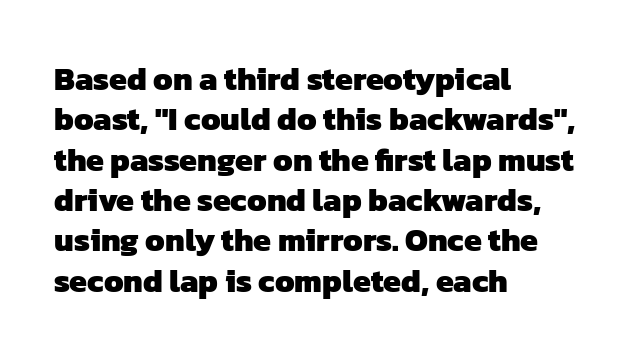
{"serif": "no", "bold": "yes", "weight": "heavy", "width": "normal", "stroke_contrast": "low", "x_height": "medium", "monospaced": "no", "underline": "no", "align": "left", "line_spacing": "normal", "line_spacing_ratio": 1.26, "letter_spacing": "normal", "letter_spacing_em": 0.0, "glyph_px": 32}
